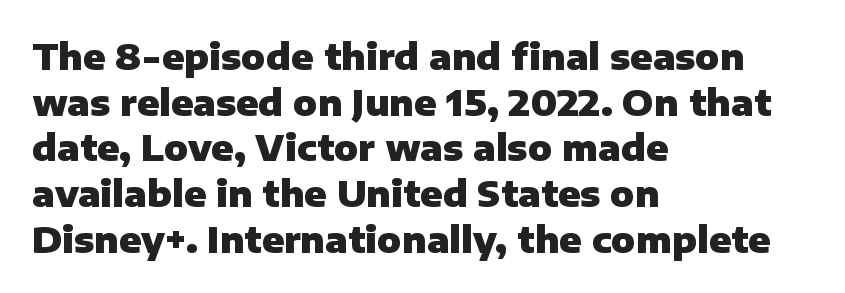
Does the leading feel generous? No, just average. Nope, no serifs anywhere on these letters. This sample uses an upright cut, with every glyph sitting square on the baseline. A clean baseline with only descenders dipping below it.
